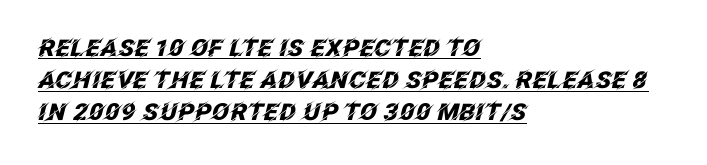
The image shows 23 px bold type, italic (leaning right); set left-aligned, normal line spacing (1.4x), normal letter spacing, underlined.
